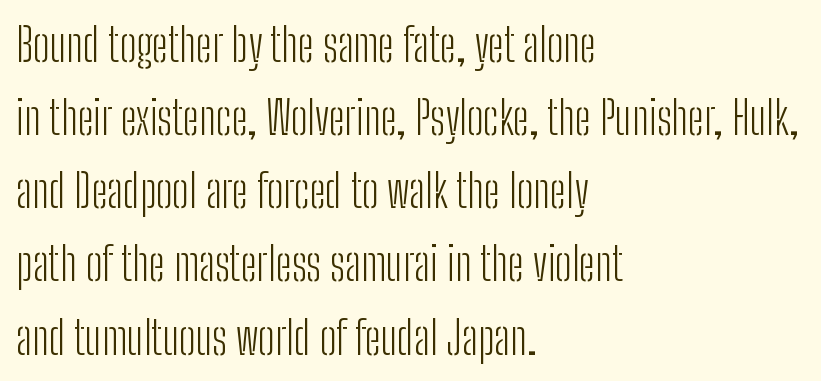
Q: Is the text bold? A: No.
Q: Is the text italic (slanted)? A: No, it is upright.
Q: Is the typeface a serif or a sans-serif typeface? A: Sans-serif.
Q: Is the text underlined? A: No.
Q: How is the paragraph aligned? A: Left-aligned.
Q: Is the spacing between letters normal or unusually wide? A: Normal.
Q: Is the spacing between lines tight, normal or loose? A: Normal.
Q: Width (condensed, normal, or wide)? A: Condensed.
Q: Stroke contrast? A: Low.
Q: x-height? A: Medium.
Q: Monospaced? A: No.
